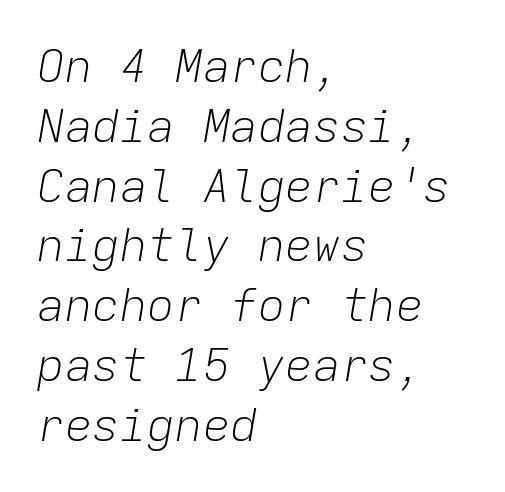
{"italic": "yes", "lean": "right", "slant_degrees": 9, "bold": "no", "weight": "light", "width": "normal", "stroke_contrast": "low", "x_height": "medium", "monospaced": "yes", "underline": "no", "align": "left", "line_spacing": "normal", "line_spacing_ratio": 1.3, "letter_spacing": "normal", "letter_spacing_em": 0.0, "glyph_px": 46}
